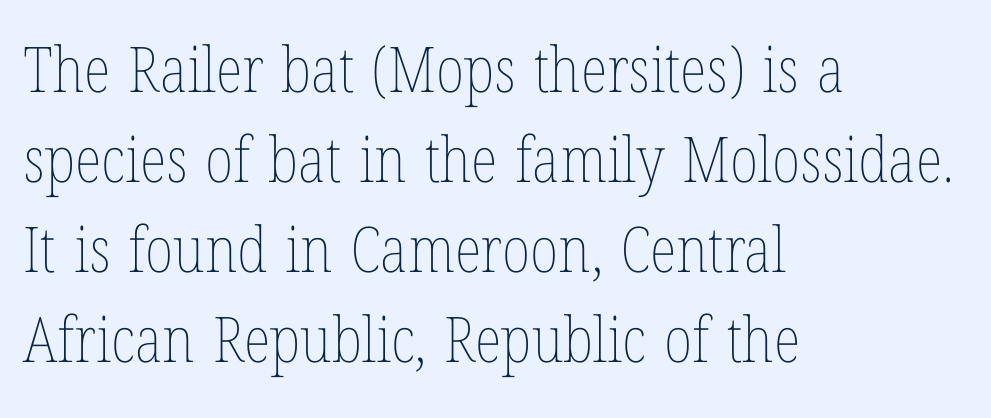
The image shows 63 px thin, condensed type, upright; set left-aligned, normal line spacing (1.43x), normal letter spacing, not underlined; low stroke contrast and a medium x-height.
